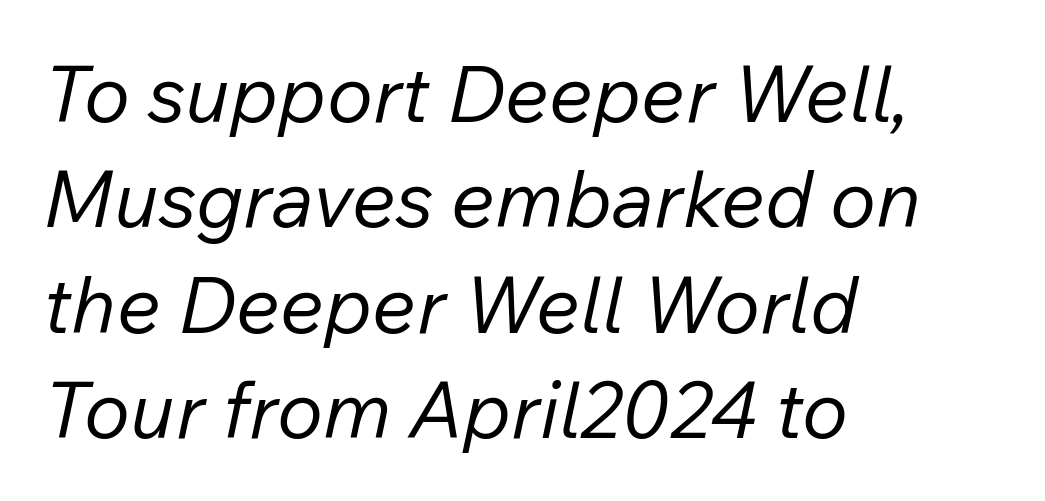
Q: Is the text bold? A: No.
Q: Is the text italic (slanted)? A: Yes, it leans right by about 12 degrees.
Q: Is the text underlined? A: No.
Q: How is the paragraph aligned? A: Left-aligned.
Q: Is the spacing between letters normal or unusually wide? A: Normal.
Q: Is the spacing between lines tight, normal or loose? A: Normal.
Q: Width (condensed, normal, or wide)? A: Normal.
Q: Stroke contrast? A: Low.
Q: x-height? A: Medium.
Q: Monospaced? A: No.
